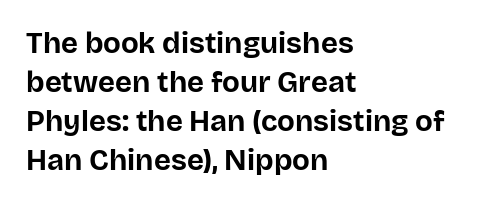
{"serif": "no", "italic": "no", "bold": "yes", "weight": "bold", "width": "normal", "stroke_contrast": "low", "x_height": "large", "monospaced": "no", "underline": "no", "align": "left", "line_spacing": "normal", "line_spacing_ratio": 1.35, "letter_spacing": "normal", "letter_spacing_em": 0.0, "glyph_px": 29}
